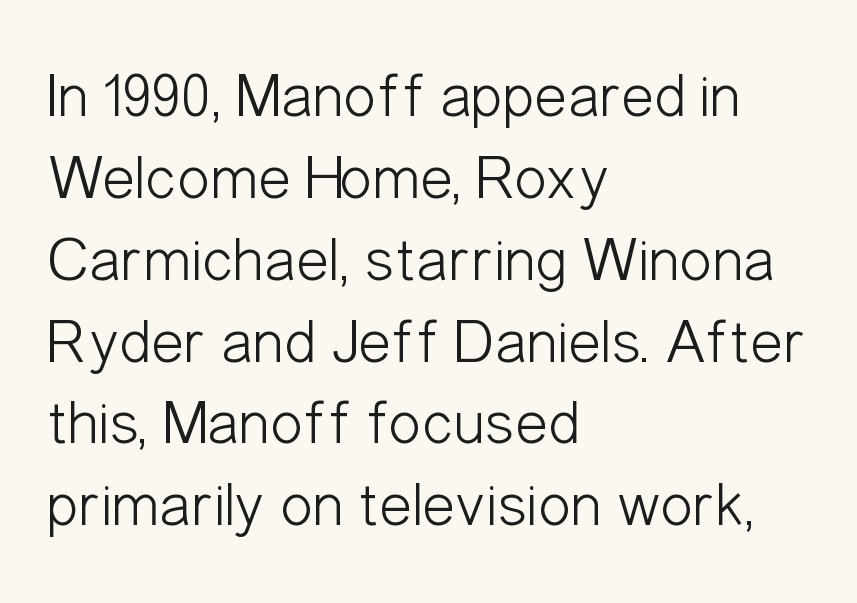
Each new line begins a customary step beneath the previous one. Letter spacing: default. Do the characters align in a grid? No, the font is proportional. Posture: upright roman. No feet cap the strokes, marking this as sans-serif type.
